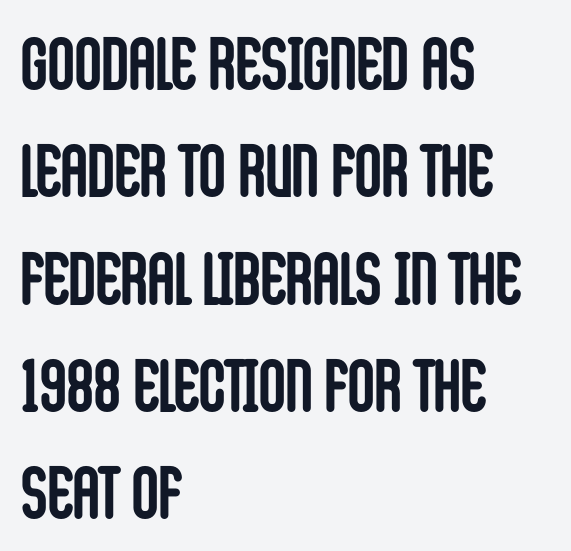
This sample has the flowing, uneven cadence of proportional lettering. Caption: multi-line text, flush left, ragged right. This sample keeps an unexceptional amount of space between lines. This rendering leaves character spacing at its baseline value. You can tell it's not italic because the verticals are truly vertical. Weight check: bold — yes, fully.
